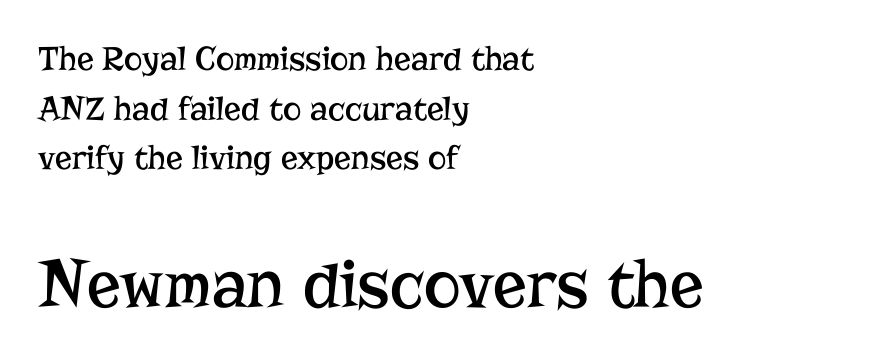
Summary of weight: not heavy and not bold. Note: smaller setting up top, larger setting below. Are there feet on the stems? There are — it's a serif. Descenders are the only things crossing below the line.
